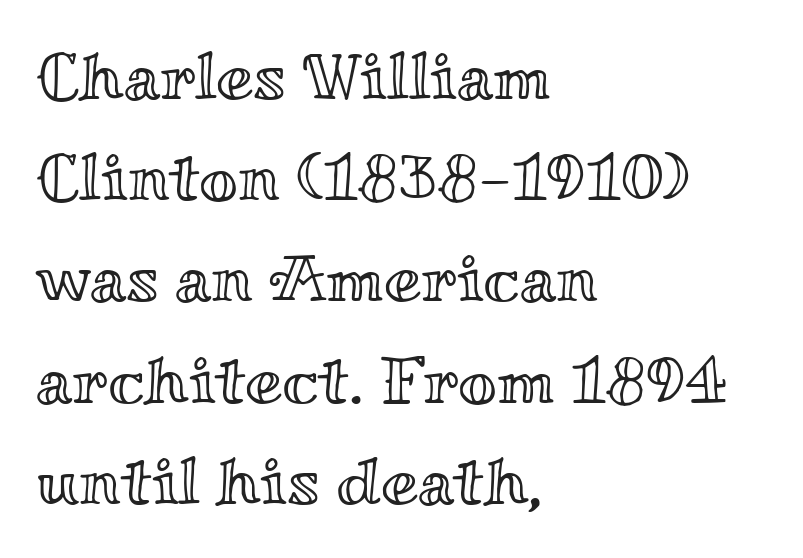
Q: Is the text italic (slanted)? A: No, it is upright.
Q: Is the text underlined? A: No.
Q: How is the paragraph aligned? A: Left-aligned.
Q: Is the spacing between letters normal or unusually wide? A: Normal.
Q: Is the spacing between lines tight, normal or loose? A: Normal.
Q: Width (condensed, normal, or wide)? A: Wide.
Q: x-height? A: Small.
Q: Monospaced? A: No.
